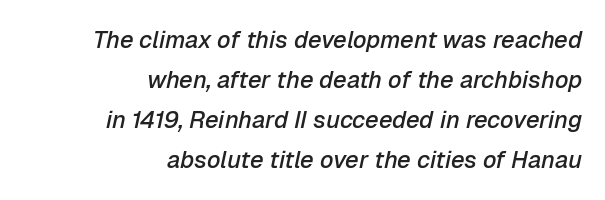
In terms of posture, this sample is oblique. The zone under the glyphs is completely vacant. The lines in this sample share a right terminus and differ only in where they begin. Standard letterfit; no display-style spreading of the glyphs. The letters are semibold — heavier than regular but short of a full bold. This sample keeps an unexceptional amount of space between lines.
